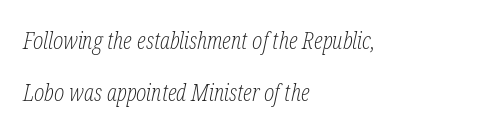
The face looks like a standard text weight, possibly lighter. The ragged edge is on the right, which tells us the setting is flush left. Is the letter spacing exaggerated? No — it looks like the ordinary default. The rendering uses a large line-height, opening up the rows.
